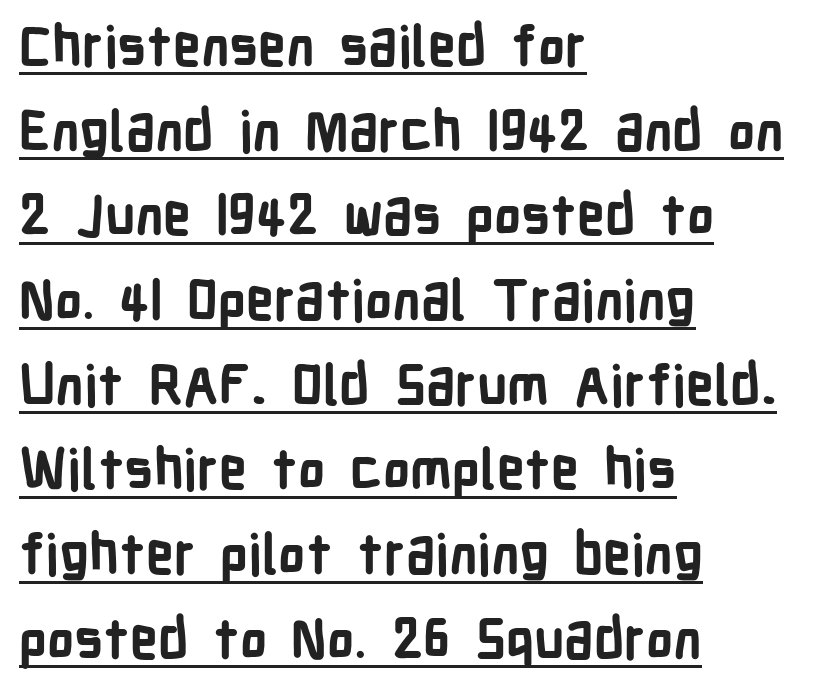
The image shows 55 px bold, condensed sans-serif type, upright; set left-aligned, normal line spacing (1.54x), normal letter spacing, underlined; low stroke contrast and a medium x-height.
